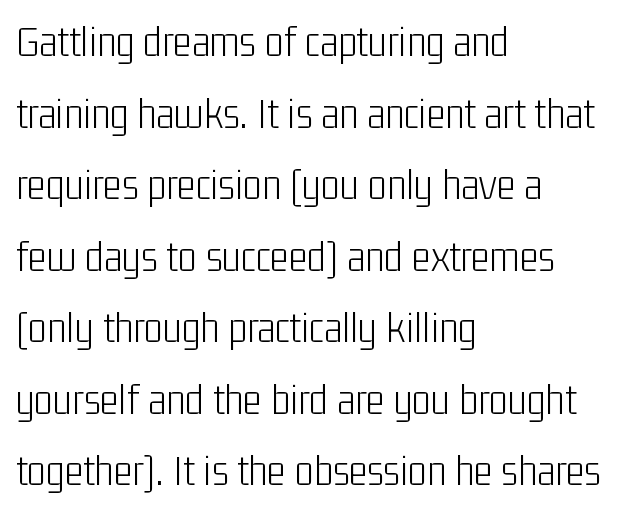
The image shows 45 px light, condensed sans-serif type, upright; set left-aligned, normal line spacing (1.59x), normal letter spacing, not underlined; low stroke contrast and a medium x-height.
